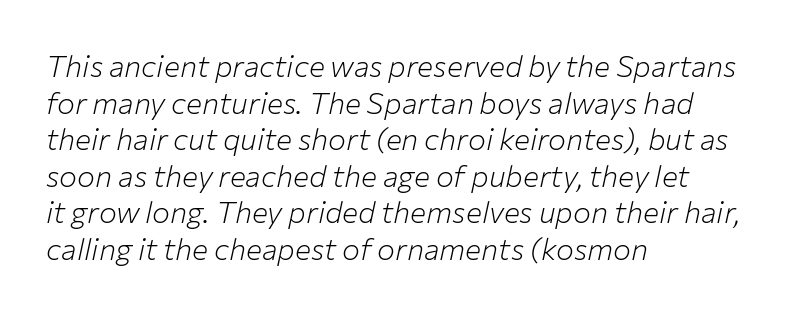
Q: Is the text bold? A: No.
Q: Is the text italic (slanted)? A: Yes, it leans right by about 12 degrees.
Q: Is the text underlined? A: No.
Q: How is the paragraph aligned? A: Left-aligned.
Q: Is the spacing between letters normal or unusually wide? A: Normal.
Q: Width (condensed, normal, or wide)? A: Normal.
Q: Stroke contrast? A: Low.
Q: x-height? A: Medium.
Q: Monospaced? A: No.
